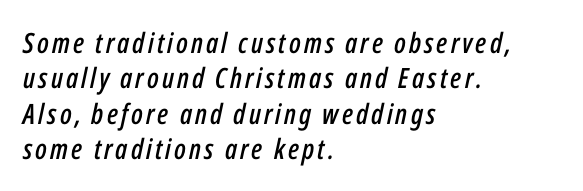
{"italic": "yes", "lean": "right", "slant_degrees": 12, "width": "condensed", "stroke_contrast": "low", "x_height": "medium", "monospaced": "no", "underline": "no", "align": "left", "line_spacing": "normal", "line_spacing_ratio": 1.26, "glyph_px": 28}
